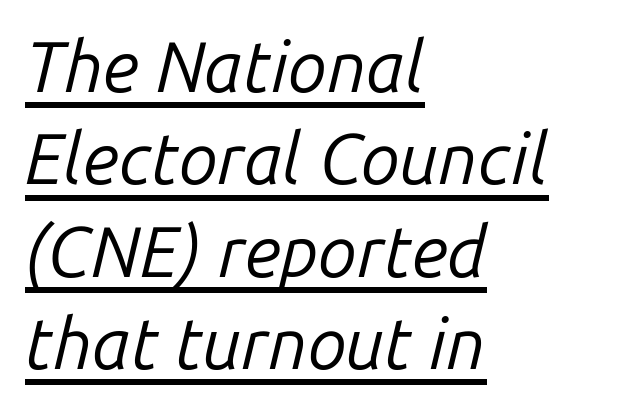
Q: Is the text bold? A: No.
Q: Is the text italic (slanted)? A: Yes, it leans right by about 14 degrees.
Q: Is the text underlined? A: Yes.
Q: How is the paragraph aligned? A: Left-aligned.
Q: Is the spacing between letters normal or unusually wide? A: Normal.
Q: Is the spacing between lines tight, normal or loose? A: Normal.
Q: Width (condensed, normal, or wide)? A: Normal.
Q: Stroke contrast? A: Low.
Q: x-height? A: Medium.
Q: Monospaced? A: No.
